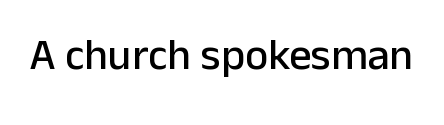
The image shows 44 px sans-serif type, upright; set normal letter spacing, not underlined; low stroke contrast and a medium x-height.
